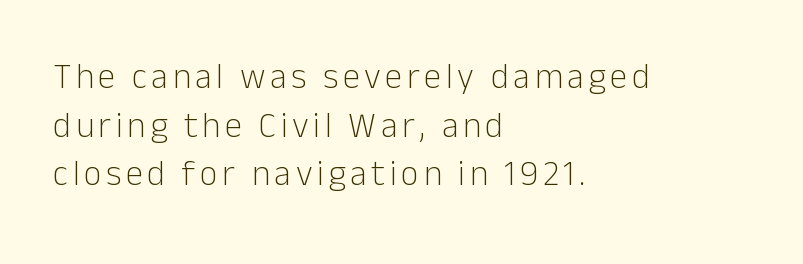
{"serif": "no", "italic": "no", "bold": "no", "weight": "light", "width": "normal", "stroke_contrast": "low", "x_height": "medium", "monospaced": "no", "underline": "no", "align": "left", "line_spacing": "normal", "line_spacing_ratio": 1.39, "glyph_px": 35}
